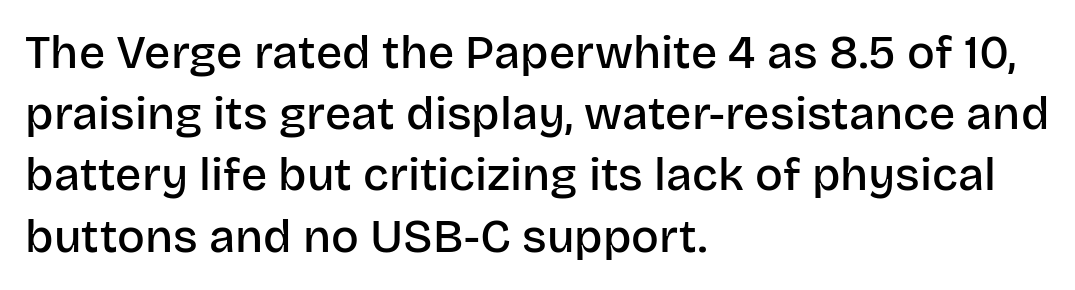
{"serif": "no", "italic": "no", "bold": "semi", "weight": "semibold", "width": "normal", "stroke_contrast": "low", "x_height": "large", "monospaced": "no", "underline": "no", "align": "left", "line_spacing": "normal", "line_spacing_ratio": 1.33, "letter_spacing": "normal", "letter_spacing_em": 0.0, "glyph_px": 46}
